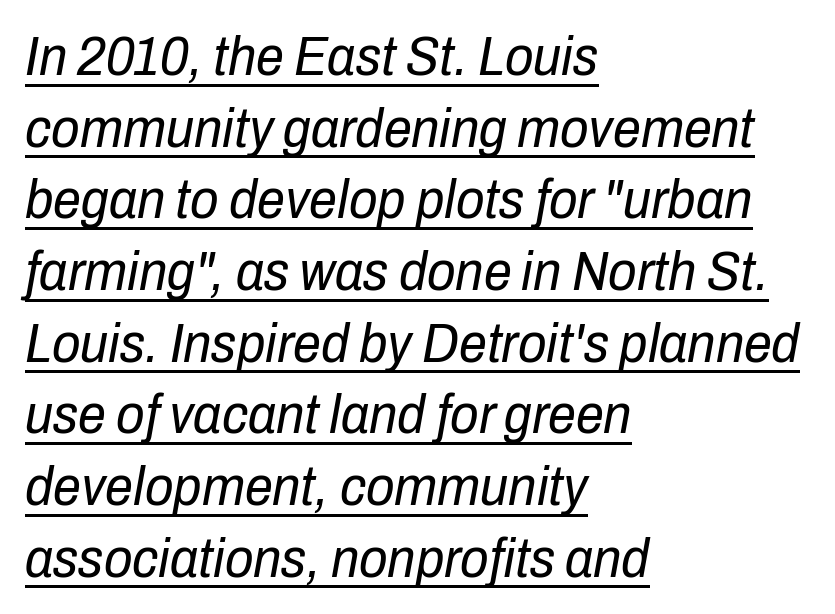
The image shows 56 px regular-weight, condensed type, italic (leaning right); set left-aligned, normal line spacing (1.28x), normal letter spacing, underlined; low stroke contrast and a medium x-height.
